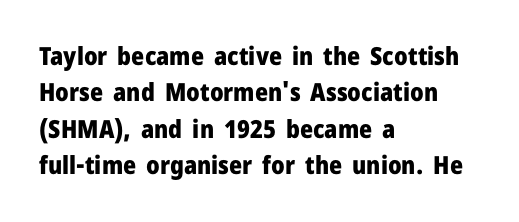
Q: Is the text bold? A: Yes.
Q: Is the text italic (slanted)? A: No, it is upright.
Q: Is the text underlined? A: No.
Q: How is the paragraph aligned? A: Left-aligned.
Q: Is the spacing between letters normal or unusually wide? A: Normal.
Q: Is the spacing between lines tight, normal or loose? A: Normal.
